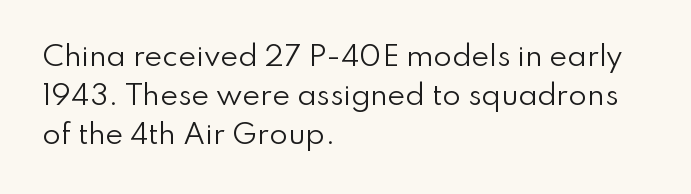
The image shows 27 px text type, upright; set left-aligned, normal line spacing (1.44x), normal letter spacing, not underlined.
